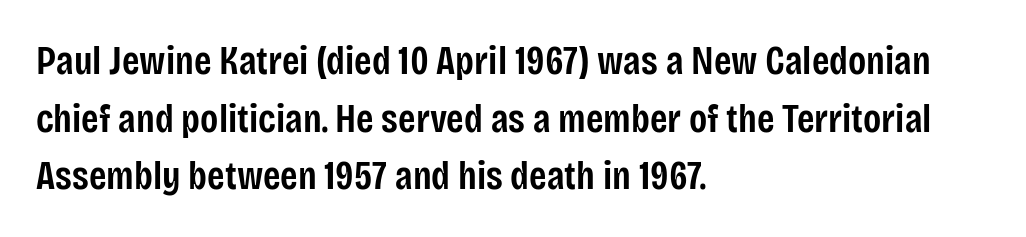
Proportional: the letters do not fall into vertical columns. How heavy is the stroke? Medium-heavy — a semibold, shy of bold. Italic? Not at all — the glyphs are vertical. The vertical gap from one line to the next is medium. Short and long lines alike share a common starting point at left. The words here are not underlined.
